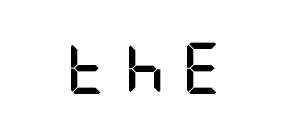
{"serif": "no", "italic": "no", "bold": "yes", "weight": "semibold", "width": "condensed", "stroke_contrast": "low", "x_height": "large", "underline": "no", "letter_spacing": "wide", "letter_spacing_em": 0.32, "glyph_px": 51}
